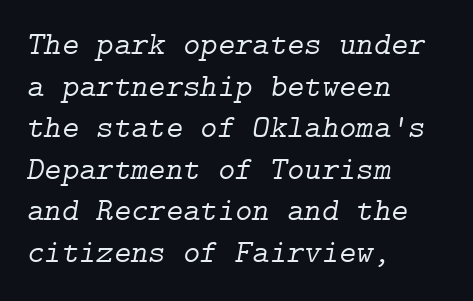
Posture: slanted. Glance below the letters and you will spot only blank space. One glance says typical: line gaps are just what's usual. The font is comparable to plain body text, perhaps lighter. Default kerning and tracking; the words read as compact shapes. One-word summary of the alignment: left.
